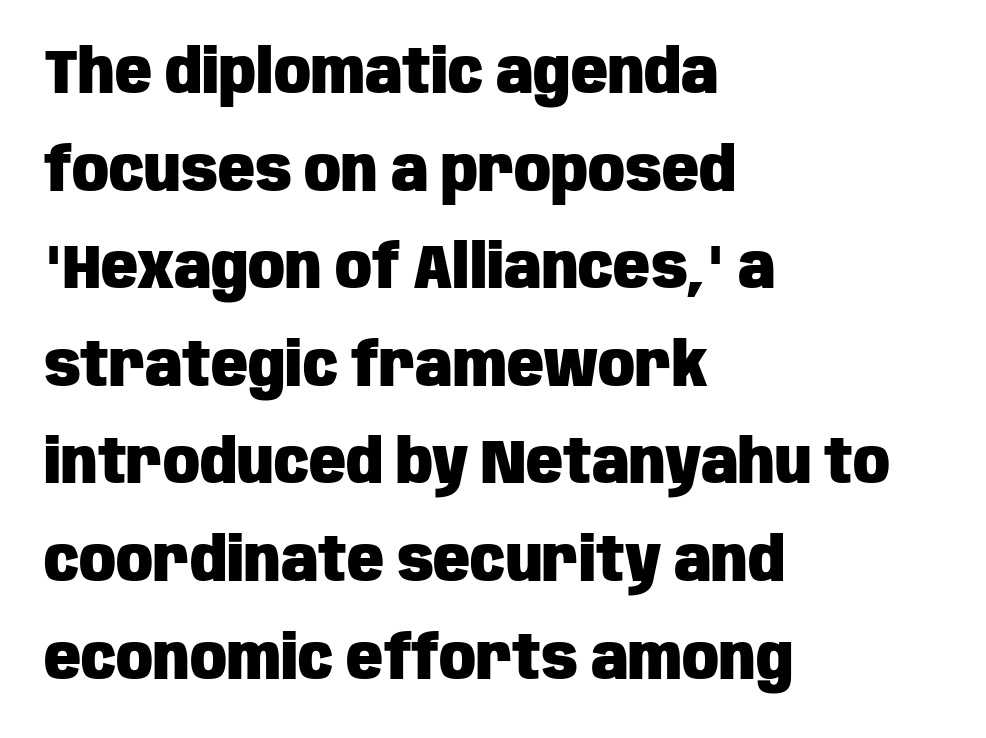
{"serif": "no", "italic": "no", "bold": "yes", "weight": "heavy", "width": "condensed", "stroke_contrast": "low", "x_height": "large", "monospaced": "no", "underline": "no", "align": "left", "line_spacing": "normal", "line_spacing_ratio": 1.6, "letter_spacing": "normal", "letter_spacing_em": 0.0, "glyph_px": 61}
